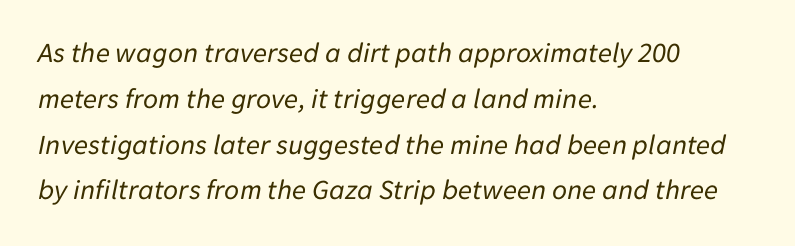
Q: Is the text bold? A: No.
Q: Is the text italic (slanted)? A: Yes, it leans right by about 11 degrees.
Q: Is the text underlined? A: No.
Q: How is the paragraph aligned? A: Left-aligned.
Q: Is the spacing between letters normal or unusually wide? A: Normal.
Q: Is the spacing between lines tight, normal or loose? A: Normal.
Q: Width (condensed, normal, or wide)? A: Normal.
Q: Stroke contrast? A: Low.
Q: x-height? A: Medium.
Q: Monospaced? A: No.
